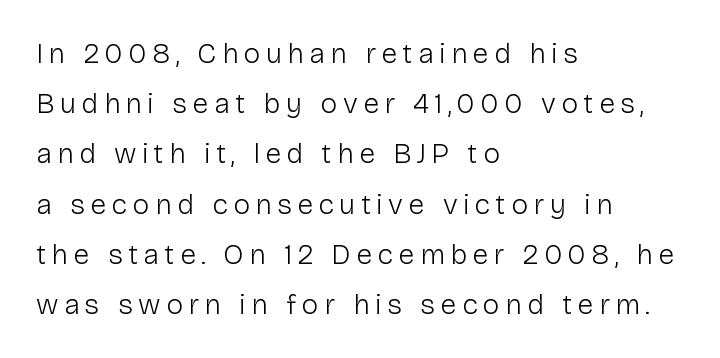
The image shows 29 px light sans-serif type, upright; set left-aligned, line spacing 1.73x, not underlined; low stroke contrast and a medium x-height.
